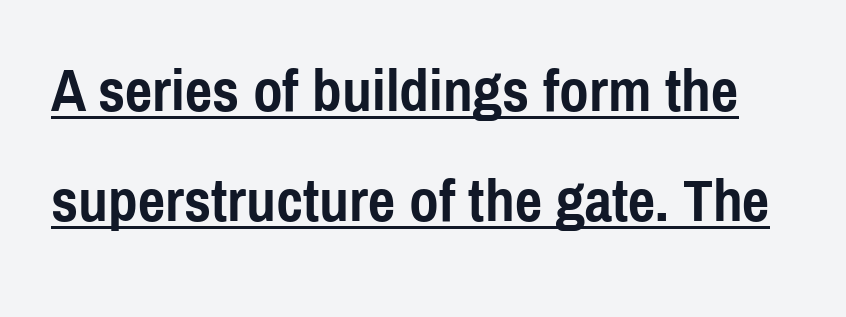
Nothing sits at the stroke ends, so this counts as sans-serif. This rendering leaves character spacing at its baseline value. The letters advance in unequal steps, a hallmark of proportional type. Stroke thickness is high; the sample reads as a true bold. Every word sits above its own underline.
